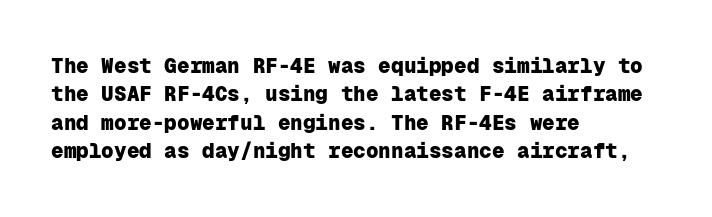
The image shows 21 px bold type, upright; set left-aligned, normal line spacing (1.35x), normal letter spacing, not underlined.
